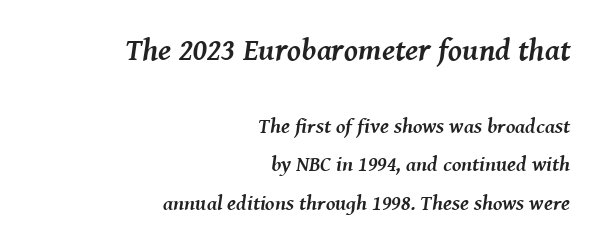
The image shows 31 px semibold serif type, italic (leaning right); set right-aligned, line spacing 1.84x, normal letter spacing, not underlined; the first (top) block is 1.48x larger; medium stroke contrast and a medium x-height.
